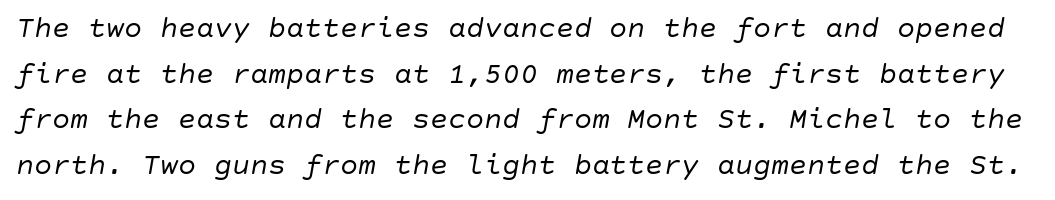
The image shows 30 px regular-weight type, italic (leaning right); set normal line spacing (1.52x), normal letter spacing, not underlined; low stroke contrast and a large x-height.
